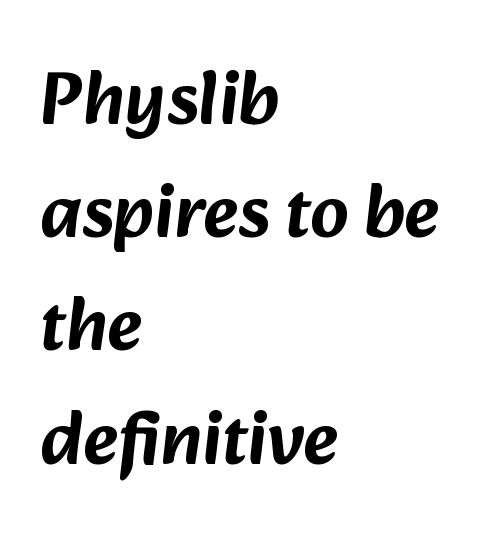
{"serif": "no", "width": "normal", "stroke_contrast": "low", "x_height": "medium", "monospaced": "no", "underline": "no", "align": "left", "line_spacing": "normal", "line_spacing_ratio": 1.51, "letter_spacing": "normal", "letter_spacing_em": 0.0, "glyph_px": 75}
